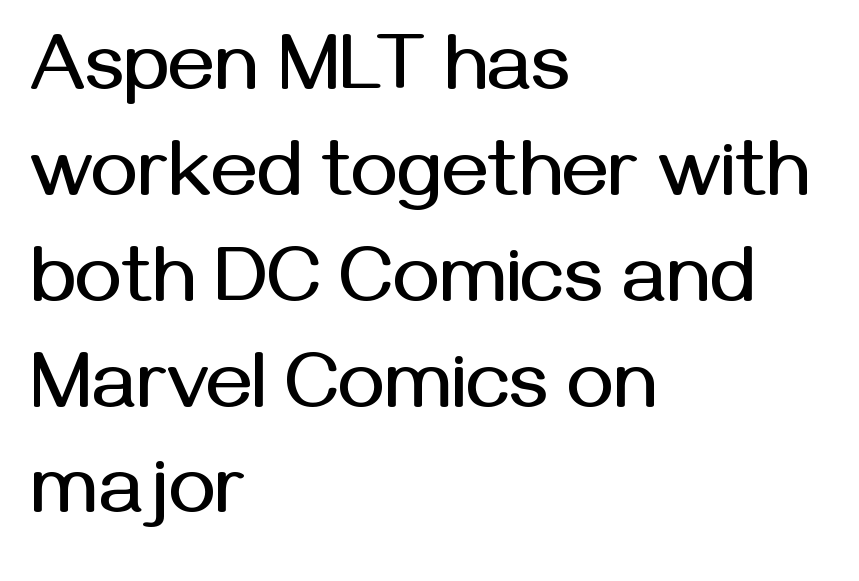
Each new line begins a customary step beneath the previous one. Do the letters lean? They stand straight. Alignment: flush left. Note the varied advance widths — an 'i' is clearly narrower than an 'm'. This sample uses a sans-serif face. The specimen omits any rule beneath the text block's lines.
